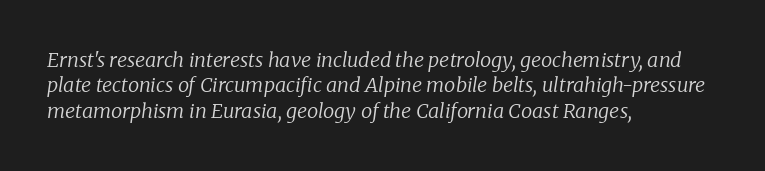
Glance below the letters and you will spot only blank space. Caption: standard tracking, unaltered. No extra ink here — the face is not bold. This block has exactly the height ordinary leading produces. Observe the lean: these are italic letterforms.
